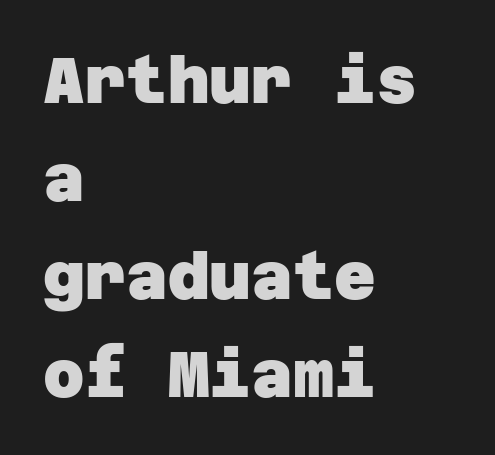
Q: Is the text bold? A: Yes.
Q: Is the typeface a serif or a sans-serif typeface? A: Sans-serif.
Q: Is the text underlined? A: No.
Q: How is the paragraph aligned? A: Left-aligned.
Q: Is the spacing between letters normal or unusually wide? A: Normal.
Q: Is the spacing between lines tight, normal or loose? A: Normal.
Q: Width (condensed, normal, or wide)? A: Normal.
Q: Stroke contrast? A: Low.
Q: x-height? A: Large.
